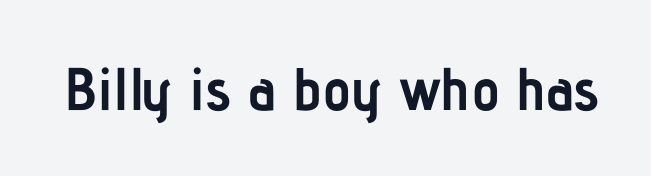
The letters stand straight up with perfectly vertical stems. Bare-footed words on every line. Weight: bold. These lines are composed in type without serifs. Note the varied advance widths — an 'i' is clearly narrower than an 'm'. Between one letter and the next there's only the usual sliver of space.
